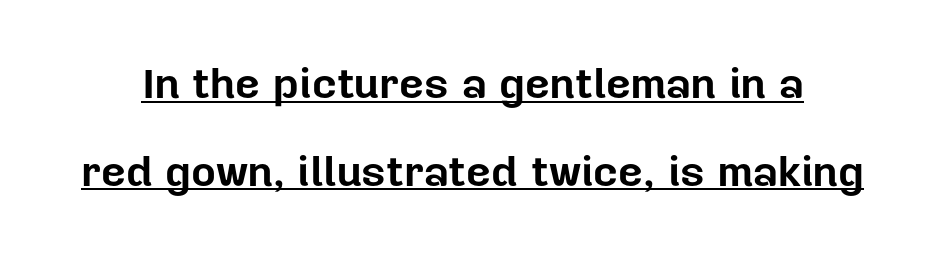
The leading is generous, giving the passage an open texture. Vertical strokes here are truly vertical. Spacing verdict: proportional, widths tailored to each character. This sample uses plain, unmodified letter spacing. The lettering is marked with a stroke running underneath it.
